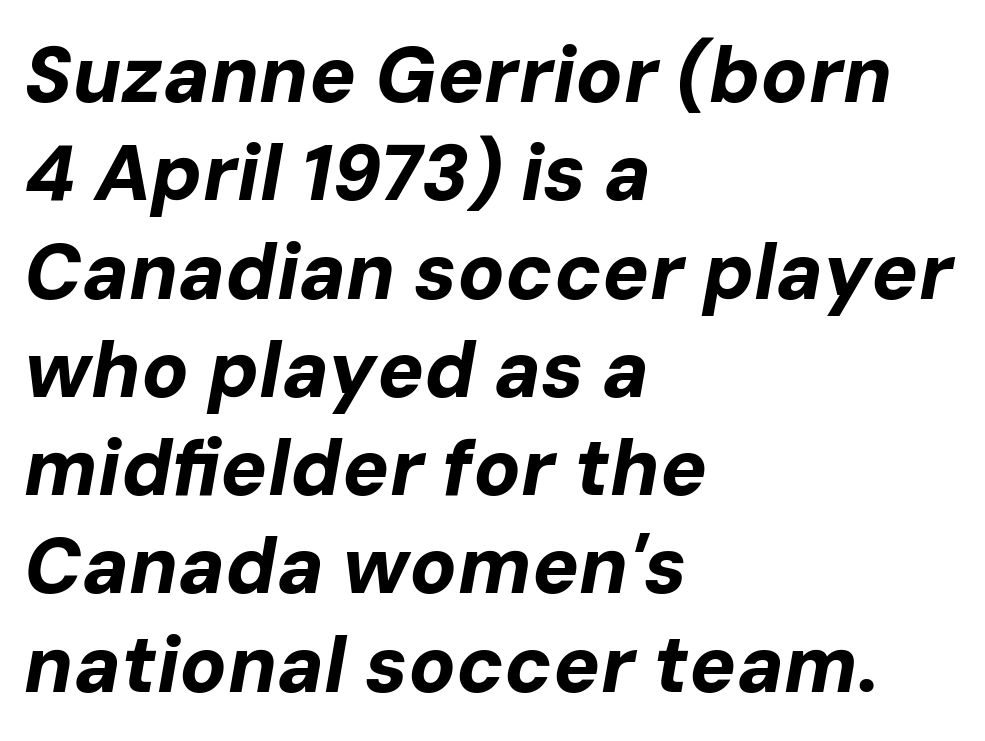
These lines stack with their left ends in a neat column. There is no visible air inserted between adjacent glyphs. Does the lettering tilt? It does — this is italic. This sample keeps an unexceptional amount of space between lines.
